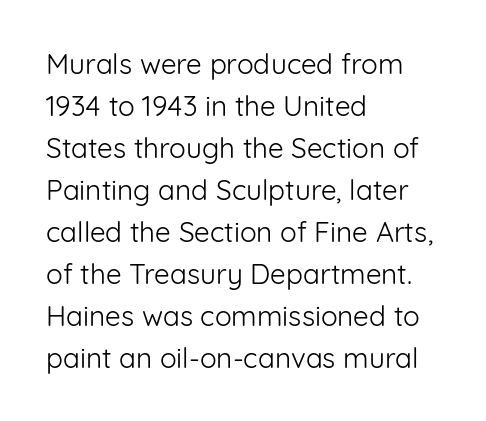
What's the leading like? Ordinary, nothing unusual. Heft: none added — not bold. The zone under the glyphs is completely vacant. Characters remain perfectly vertical along every line. This is sans-serif lettering, the kind often seen on screens and signage. The rendering uses natural spacing where letterforms have individual widths.
